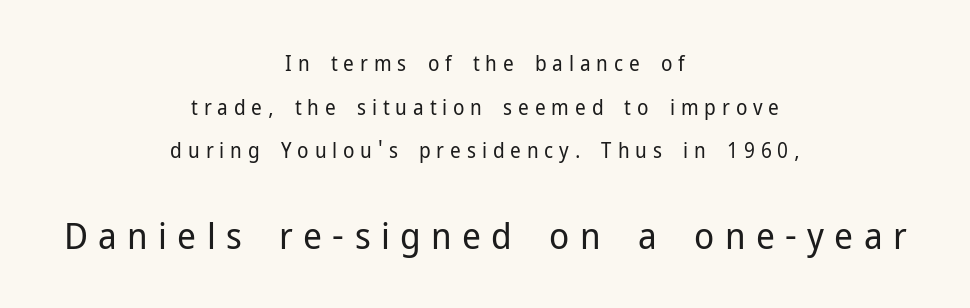
Q: Is the text bold? A: No.
Q: Is the text italic (slanted)? A: No, it is upright.
Q: Is the typeface a serif or a sans-serif typeface? A: Sans-serif.
Q: Is the text underlined? A: No.
Q: How is the paragraph aligned? A: Centered.
Q: Is the spacing between letters normal or unusually wide? A: Unusually wide.
Q: Is the spacing between lines tight, normal or loose? A: Loose.
Q: Which block of text is set in a larger size, the first (top) or the second (bottom)? A: The second (bottom) one.
Q: Width (condensed, normal, or wide)? A: Normal.
Q: Stroke contrast? A: Low.
Q: x-height? A: Medium.
Q: Monospaced? A: No.
